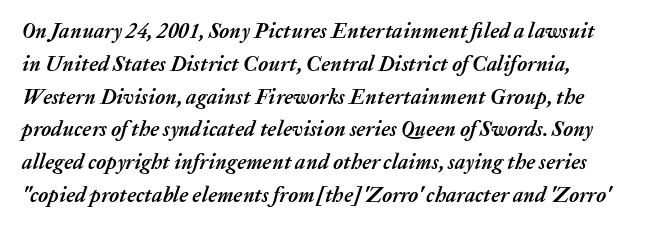
{"italic": "yes", "lean": "right", "slant_degrees": 20, "bold": "yes", "underline": "no", "line_spacing": "normal", "line_spacing_ratio": 1.56, "letter_spacing": "normal", "letter_spacing_em": 0.0, "glyph_px": 21}
